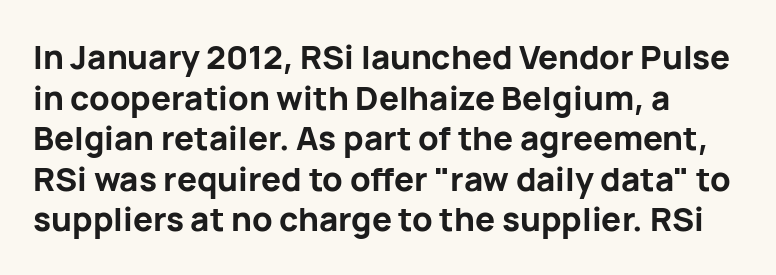
{"serif": "no", "italic": "no", "bold": "yes", "weight": "bold", "width": "normal", "stroke_contrast": "low", "x_height": "medium", "monospaced": "no", "underline": "no", "align": "left", "line_spacing_ratio": 1.23, "letter_spacing": "normal", "letter_spacing_em": 0.0, "glyph_px": 33}
